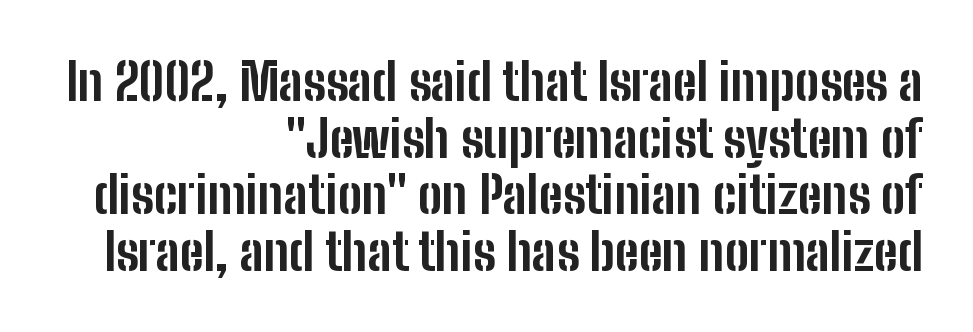
You can tell from the bare stems that sans-serif type was used. If you drew a ruler down the right edge, every line would touch it. The specimen omits any rule beneath the text block's lines. These lines are rendered in a variable-pitch font.
